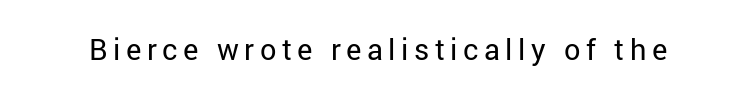
The image shows 29 px regular-weight sans-serif type, upright; set not underlined; low stroke contrast and a medium x-height.
